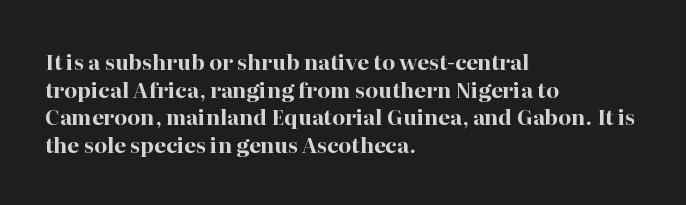
{"italic": "no", "bold": "yes", "underline": "no", "align": "left", "line_spacing": "normal", "line_spacing_ratio": 1.31, "letter_spacing": "normal", "letter_spacing_em": 0.0, "glyph_px": 21}
